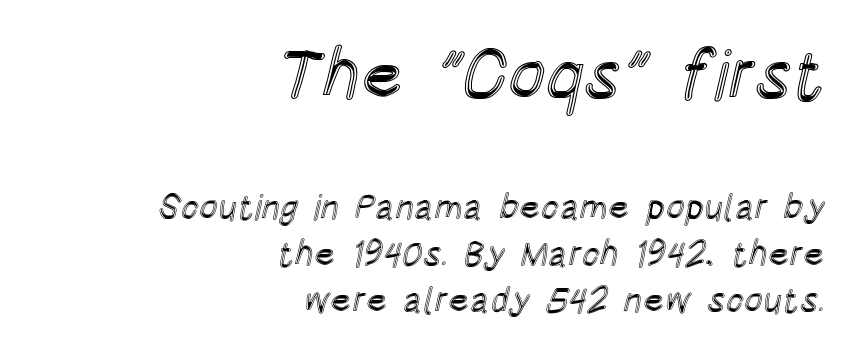
The image shows 70 px condensed type; set right-aligned, normal line spacing (1.33x), normal letter spacing, not underlined; the first (top) block is 2.0x larger; a large x-height.
